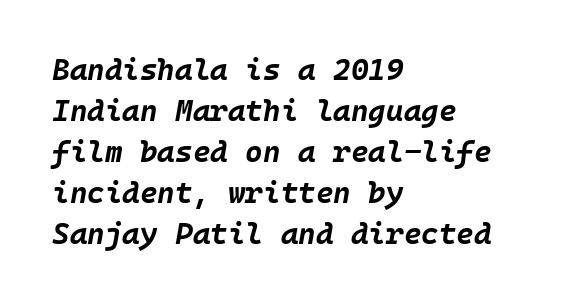
Q: Is the text bold? A: Yes.
Q: Is the text italic (slanted)? A: Yes, it leans right by about 10 degrees.
Q: Is the text underlined? A: No.
Q: How is the paragraph aligned? A: Left-aligned.
Q: Is the spacing between letters normal or unusually wide? A: Normal.
Q: Is the spacing between lines tight, normal or loose? A: Normal.
Q: Width (condensed, normal, or wide)? A: Normal.
Q: Stroke contrast? A: Low.
Q: x-height? A: Large.
